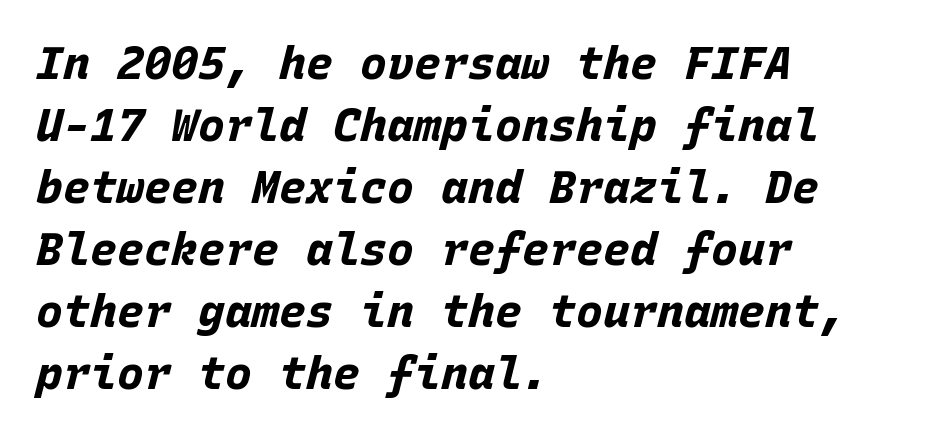
The tracking reads as untouched default to a designer's eye. Chunky letters — that's bold for sure. Descenders hang freely into open space. Interline gaps are of average width in this sample. Teacher's note: observe the even left margin — that is flush-left alignment.
